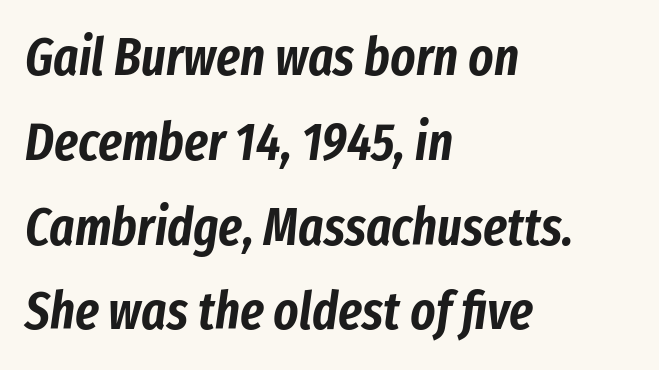
The line texture is even and compact thanks to regular tracking. This sample has the flowing, uneven cadence of proportional lettering. Style check: oblique. A classic flush-left, rag-right setting is used for this passage.
